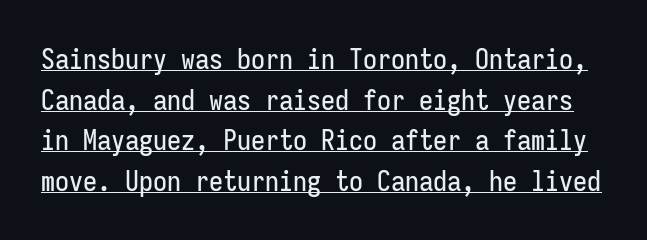
Q: Is the text italic (slanted)? A: No, it is upright.
Q: Is the typeface a serif or a sans-serif typeface? A: Sans-serif.
Q: Is the text underlined? A: Yes.
Q: Is the spacing between letters normal or unusually wide? A: Normal.
Q: Is the spacing between lines tight, normal or loose? A: Normal.
Q: Width (condensed, normal, or wide)? A: Condensed.
Q: Stroke contrast? A: Low.
Q: x-height? A: Medium.
Q: Monospaced? A: Yes.
